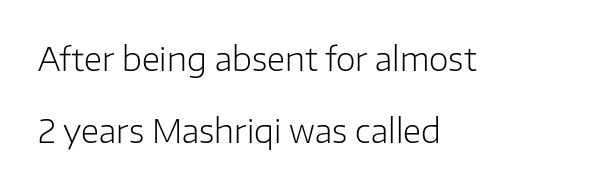
The image shows 32 px light sans-serif type, upright; set left-aligned, loose line spacing (2.24x), normal letter spacing, not underlined; low stroke contrast and a medium x-height.
